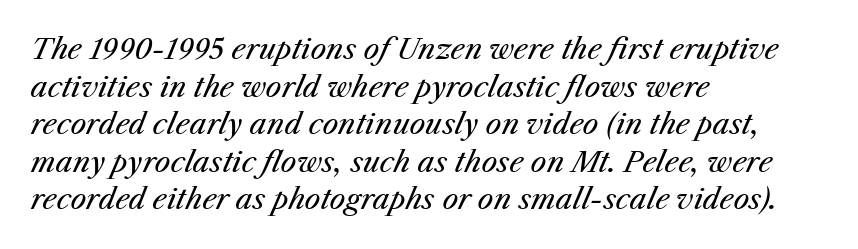
Each word holds together tightly as a unit, with standard inter-letter gaps. A student would call this left alignment; a typographer would say flush left, rag right. Any mark beneath the type? The region is blank. The passage shown is not bold in any degree. Leading: standard. Slanted lettering throughout.
